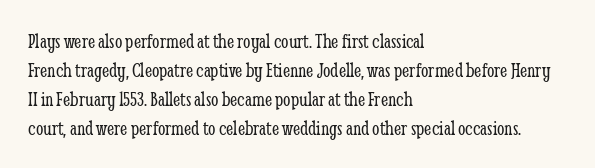
The image shows 21 px text type, upright; set left-aligned, normal line spacing (1.38x), normal letter spacing, not underlined.
